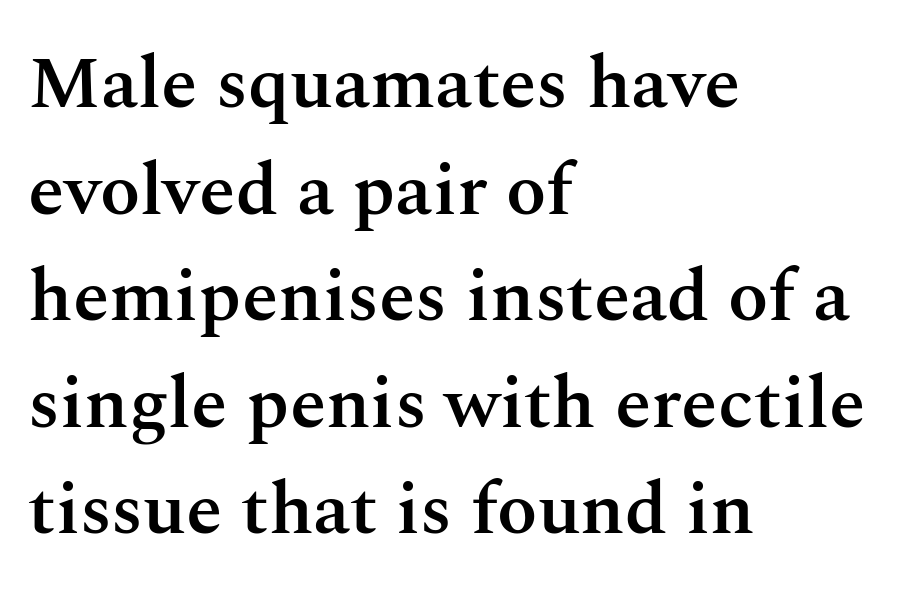
{"serif": "yes", "italic": "no", "bold": "semi", "weight": "semibold", "width": "normal", "stroke_contrast": "medium", "x_height": "medium", "monospaced": "no", "underline": "no", "align": "left", "line_spacing": "normal", "line_spacing_ratio": 1.44, "letter_spacing": "normal", "letter_spacing_em": 0.0, "glyph_px": 74}
